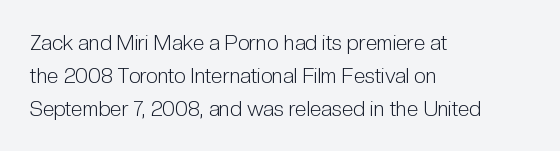
Upright lettering throughout. The rows are spaced the way most documents space them. These lines stack with their left ends in a neat column. The space beneath each line is pristine and unruled. This sample uses plain, unmodified letter spacing. Stem width sits at or under what a default text font uses.
